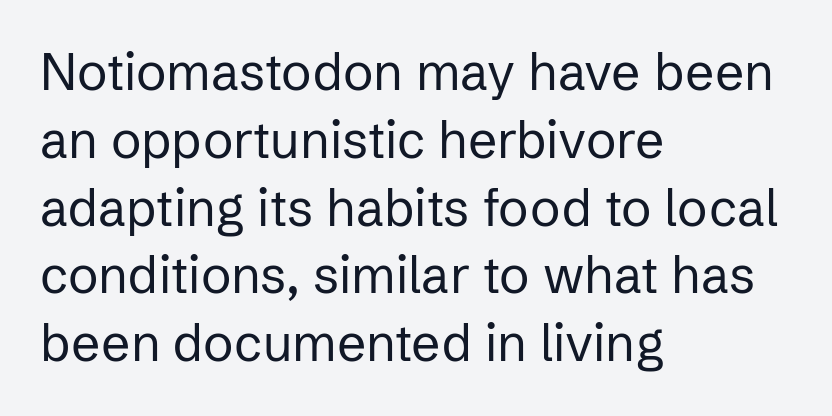
{"serif": "no", "italic": "no", "bold": "no", "weight": "regular", "width": "normal", "stroke_contrast": "low", "x_height": "medium", "monospaced": "no", "underline": "no", "align": "left", "line_spacing": "normal", "line_spacing_ratio": 1.33, "letter_spacing": "normal", "letter_spacing_em": 0.0, "glyph_px": 51}
